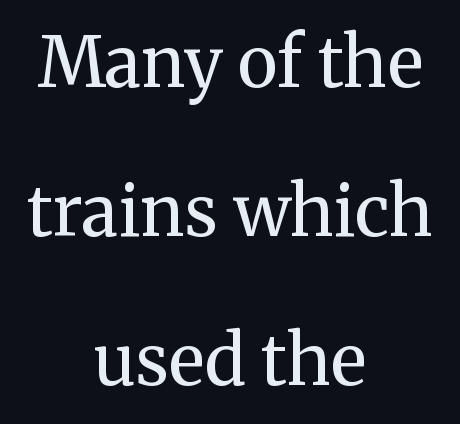
Q: Is the text bold? A: No.
Q: Is the text italic (slanted)? A: No, it is upright.
Q: Is the typeface a serif or a sans-serif typeface? A: Serif.
Q: Is the text underlined? A: No.
Q: How is the paragraph aligned? A: Centered.
Q: Is the spacing between letters normal or unusually wide? A: Normal.
Q: Is the spacing between lines tight, normal or loose? A: Loose.
Q: Width (condensed, normal, or wide)? A: Normal.
Q: Stroke contrast? A: Medium.
Q: x-height? A: Medium.
Q: Monospaced? A: No.
